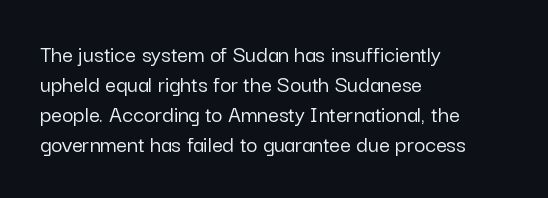
The lines in this sample share a left origin and differ only in where they stop. Tracking here is standard; glyphs follow each other at the usual distance. How would I describe the line gaps? Plain and ordinary. You can tell it's not italic because the verticals are truly vertical.
